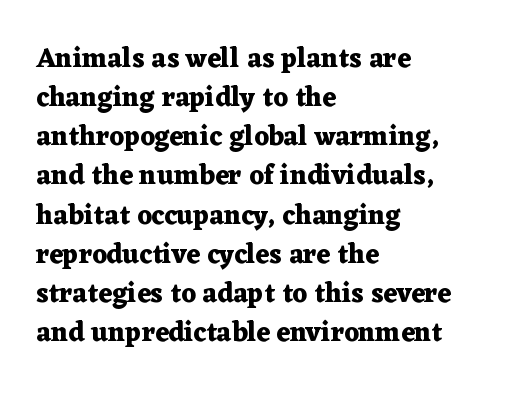
The image shows 27 px bold type, upright; set left-aligned, normal line spacing (1.45x), normal letter spacing, not underlined.
